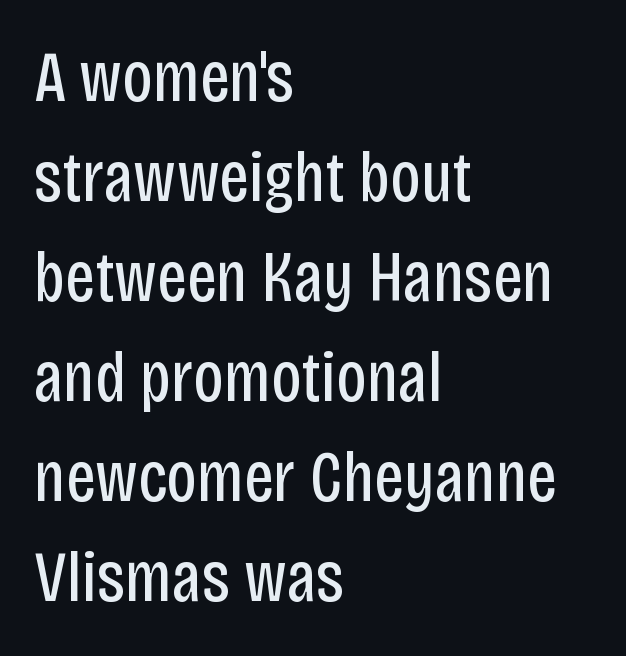
Is there any slant? The stems are plumb. In CSS terms this would be text-align: left. Nobody touched the tracking dial on this one. Letters have the restrained weight of plain body copy at most.
